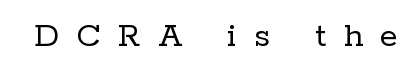
{"serif": "yes", "italic": "no", "bold": "no", "weight": "regular", "width": "normal", "stroke_contrast": "low", "x_height": "medium", "monospaced": "no", "underline": "no", "letter_spacing": "wide", "letter_spacing_em": 0.49, "glyph_px": 36}
